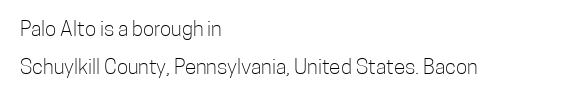
{"italic": "no", "bold": "no", "underline": "no", "align": "left", "line_spacing_ratio": 1.83, "letter_spacing": "normal", "letter_spacing_em": 0.0, "glyph_px": 21}
